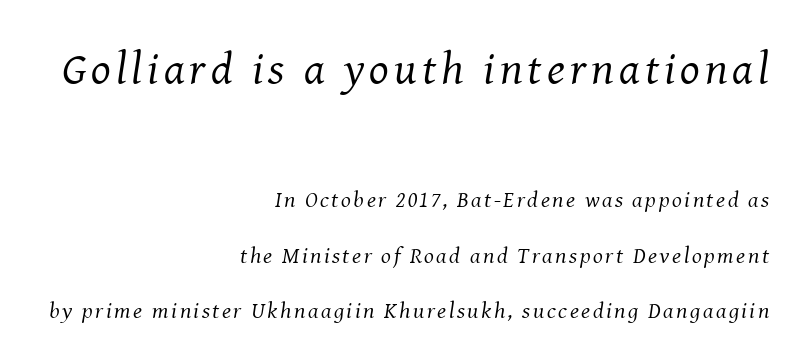
Rule under the text: the space is simply empty. Right-aligned paragraph, ragged on the left. The text carries the slant typical of an italic or oblique font. Large over small — that's the arrangement of the two blocks here. Serif or sans? Serif — the stroke terminals have little feet.
